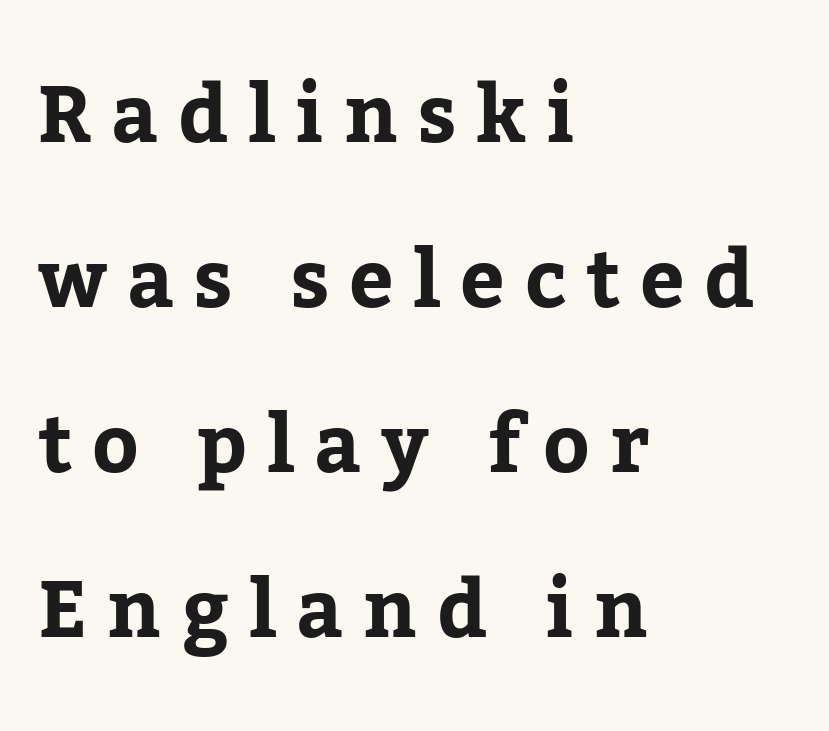
{"serif": "yes", "italic": "no", "bold": "yes", "weight": "bold", "width": "normal", "stroke_contrast": "low", "x_height": "medium", "monospaced": "no", "underline": "no", "align": "left", "line_spacing": "loose", "line_spacing_ratio": 2.09, "letter_spacing": "wide", "letter_spacing_em": 0.25, "glyph_px": 79}
